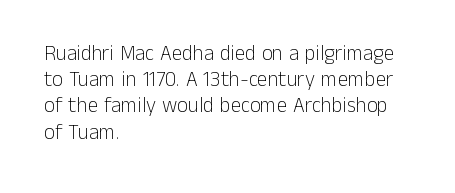
Does extra space separate the letters? No, they use regular spacing. Layout note: lines flush left. The area under the type is left untouched. This reads as an unemphasized weight, regular at the heaviest. This is roman type, the default non-slanted kind. Vertical spacing — default.
